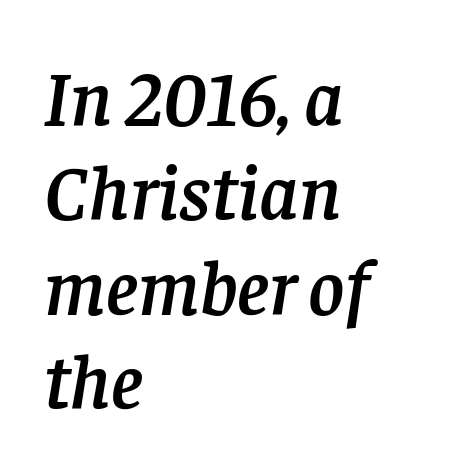
{"serif": "yes", "italic": "yes", "lean": "right", "slant_degrees": 8, "width": "normal", "stroke_contrast": "low", "x_height": "large", "monospaced": "no", "underline": "no", "align": "left", "line_spacing_ratio": 1.21, "letter_spacing": "normal", "letter_spacing_em": 0.0, "glyph_px": 78}
